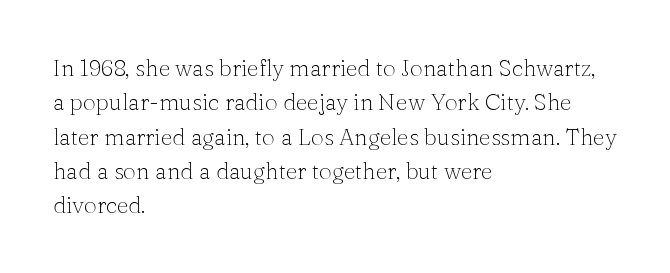
The vertical gap from one line to the next is medium. These lines were composed using upright roman letters. Horizontal alignment here is leftward, the default for most running prose. The gaps between neighbouring characters are ordinary and unremarkable. Weight: regular or lighter.
